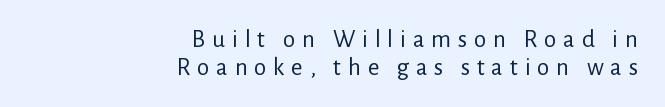
Q: Is the text bold? A: No.
Q: Is the text italic (slanted)? A: No, it is upright.
Q: Is the text underlined? A: No.
Q: How is the paragraph aligned? A: Right-aligned.
Q: Is the spacing between letters normal or unusually wide? A: Unusually wide.
Q: Is the spacing between lines tight, normal or loose? A: Tight.
